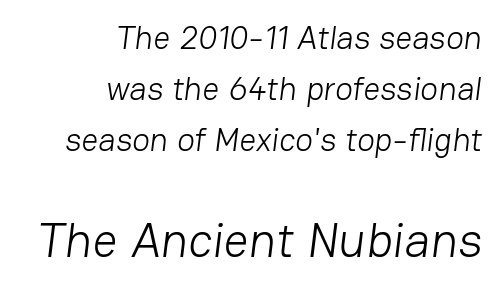
The image shows 49 px light sans-serif type; set right-aligned, normal line spacing (1.54x), normal letter spacing, not underlined; the second (bottom) block is 1.48x larger; low stroke contrast and a medium x-height.
